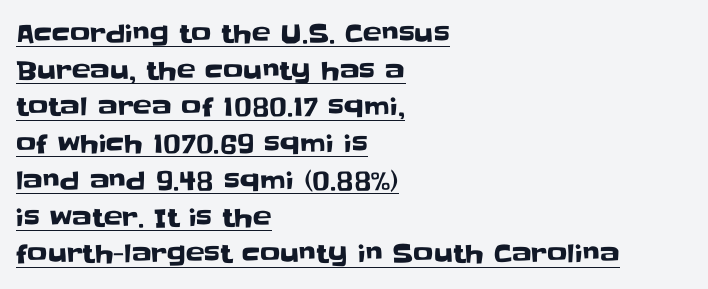
The image shows 25 px text type, upright; set left-aligned, normal line spacing (1.47x), normal letter spacing, underlined.
